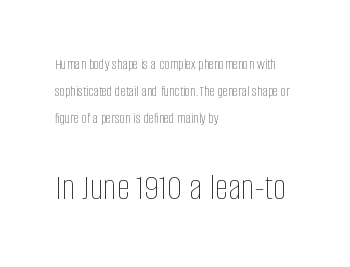
The image shows 37 px thin, condensed type, upright; set left-aligned, line spacing 1.79x, normal letter spacing, not underlined; the second (bottom) block is 2.47x larger; low stroke contrast and a large x-height.
